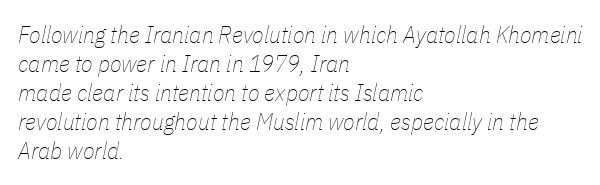
The image shows 24 px text type, italic (leaning right); set left-aligned, line spacing 1.21x, normal letter spacing, not underlined.
